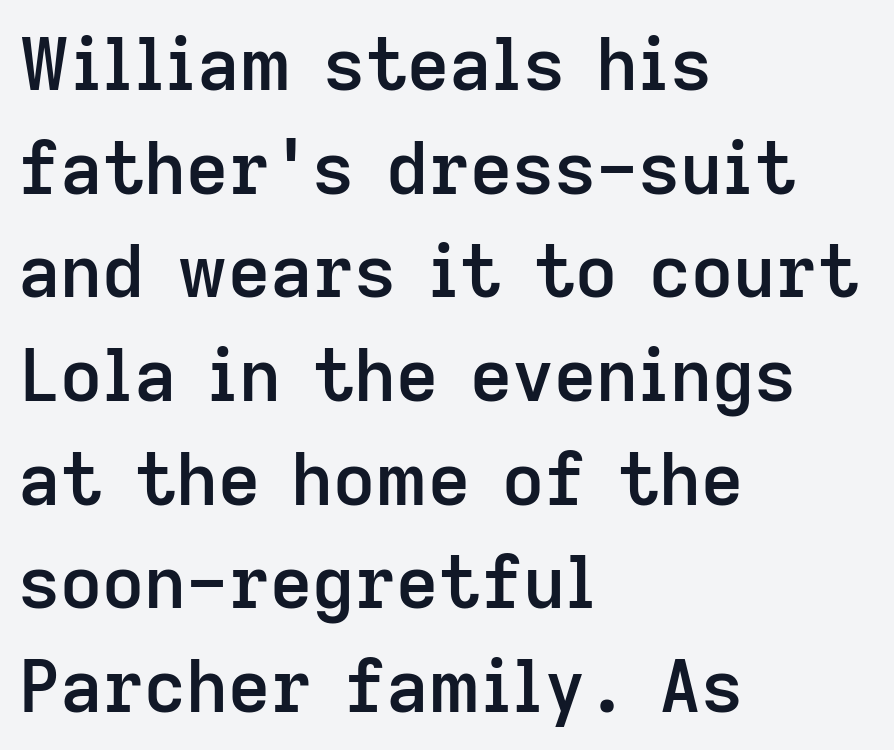
Q: Is the text bold? A: Semi-bold.
Q: Is the text italic (slanted)? A: No, it is upright.
Q: Is the typeface a serif or a sans-serif typeface? A: Sans-serif.
Q: Is the text underlined? A: No.
Q: How is the paragraph aligned? A: Left-aligned.
Q: Is the spacing between letters normal or unusually wide? A: Normal.
Q: Is the spacing between lines tight, normal or loose? A: Normal.
Q: Width (condensed, normal, or wide)? A: Normal.
Q: Stroke contrast? A: Low.
Q: x-height? A: Medium.
Q: Monospaced? A: No.
